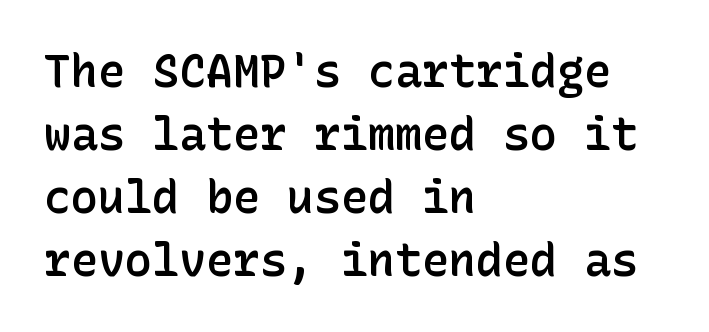
The image shows 45 px semibold sans-serif type, upright; set left-aligned, normal line spacing (1.4x), normal letter spacing, not underlined; low stroke contrast and a medium x-height.
